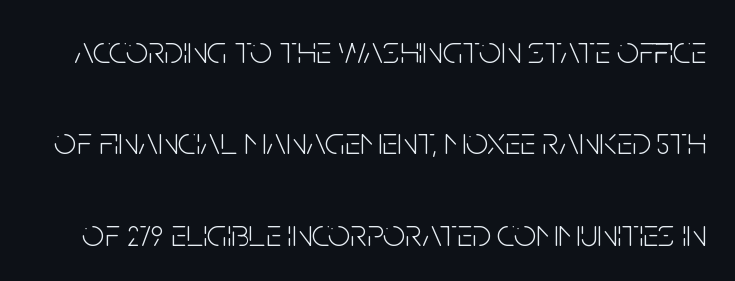
The image shows 39 px light, condensed sans-serif type, upright; set loose line spacing (2.34x), normal letter spacing, not underlined; low stroke contrast and a large x-height.
